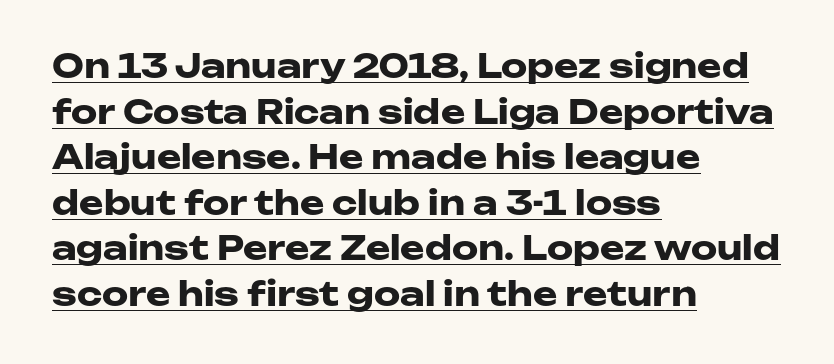
{"serif": "no", "italic": "no", "bold": "yes", "weight": "heavy", "width": "wide", "stroke_contrast": "low", "x_height": "medium", "monospaced": "no", "underline": "yes", "align": "left", "line_spacing": "normal", "line_spacing_ratio": 1.38, "letter_spacing": "normal", "letter_spacing_em": 0.0, "glyph_px": 33}
